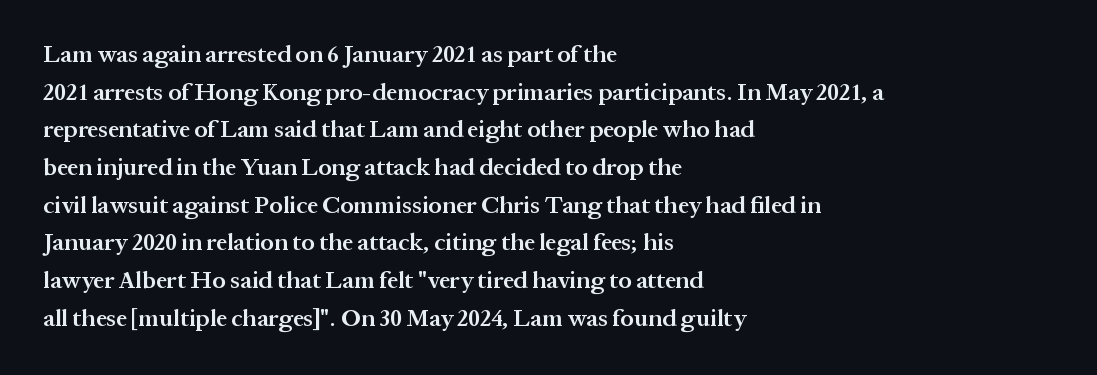
The image shows 24 px text type, upright; set left-aligned, normal line spacing (1.57x), normal letter spacing, not underlined.
